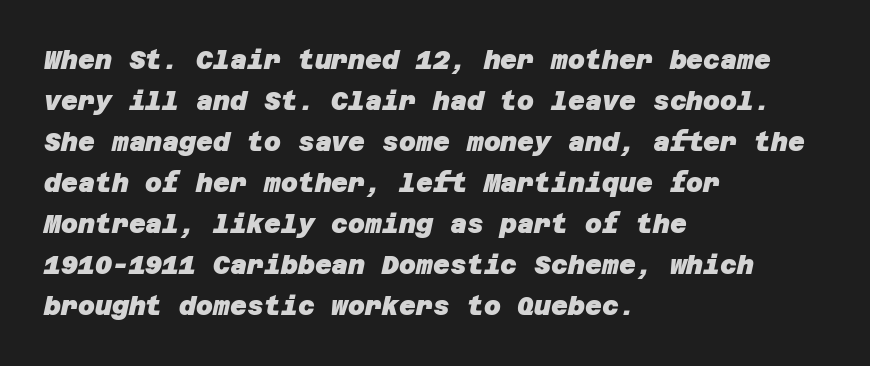
The image shows 26 px bold type; set left-aligned, normal line spacing (1.58x), normal letter spacing, not underlined.
